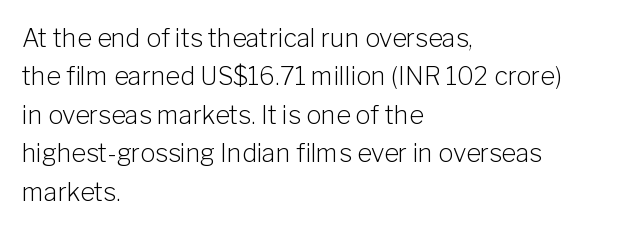
{"italic": "no", "bold": "no", "underline": "no", "align": "left", "line_spacing": "normal", "line_spacing_ratio": 1.54, "letter_spacing": "normal", "letter_spacing_em": 0.0, "glyph_px": 25}
